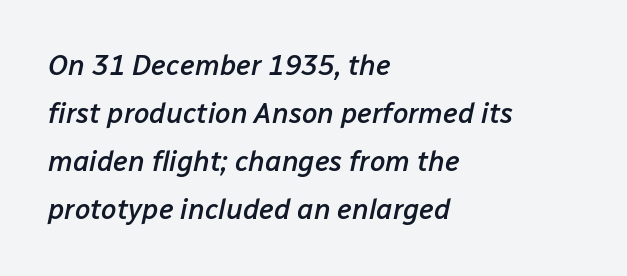
All the whitespace from short lines collects on the right. Beneath every word, the page is bare. Do the characters align in a grid? No, the font is proportional. Words appear dense and cohesive because spacing is normal.
